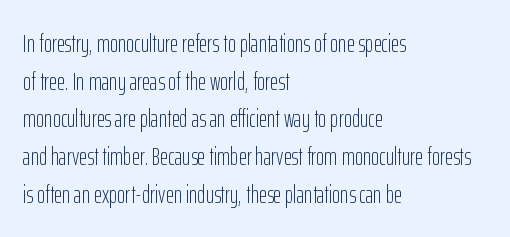
Q: Is the text bold? A: No.
Q: Is the text italic (slanted)? A: No, it is upright.
Q: Is the text underlined? A: No.
Q: How is the paragraph aligned? A: Left-aligned.
Q: Is the spacing between letters normal or unusually wide? A: Normal.
Q: Is the spacing between lines tight, normal or loose? A: Normal.
